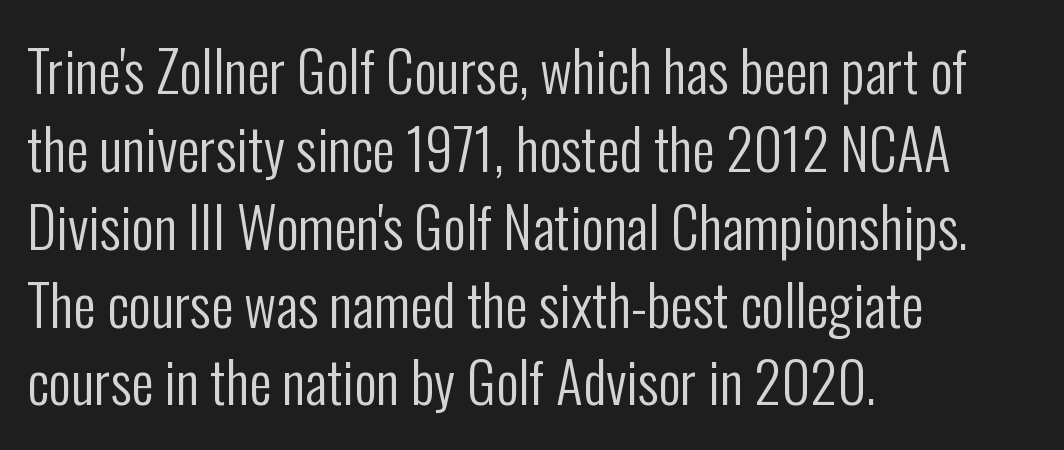
Q: Is the text bold? A: No.
Q: Is the text italic (slanted)? A: No, it is upright.
Q: Is the typeface a serif or a sans-serif typeface? A: Sans-serif.
Q: Is the text underlined? A: No.
Q: How is the paragraph aligned? A: Left-aligned.
Q: Is the spacing between letters normal or unusually wide? A: Normal.
Q: Is the spacing between lines tight, normal or loose? A: Normal.
Q: Width (condensed, normal, or wide)? A: Condensed.
Q: Stroke contrast? A: Low.
Q: x-height? A: Medium.
Q: Monospaced? A: No.
